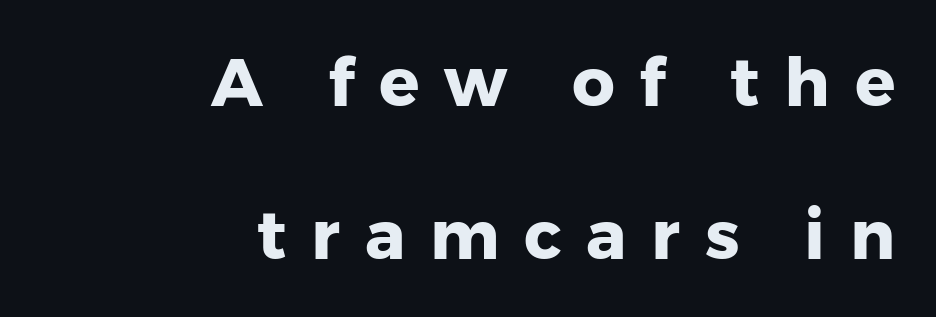
Q: Is the text bold? A: Yes.
Q: Is the text italic (slanted)? A: No, it is upright.
Q: Is the typeface a serif or a sans-serif typeface? A: Sans-serif.
Q: Is the text underlined? A: No.
Q: How is the paragraph aligned? A: Right-aligned.
Q: Is the spacing between letters normal or unusually wide? A: Unusually wide.
Q: Is the spacing between lines tight, normal or loose? A: Loose.
Q: Width (condensed, normal, or wide)? A: Normal.
Q: Stroke contrast? A: Low.
Q: x-height? A: Medium.
Q: Monospaced? A: No.
